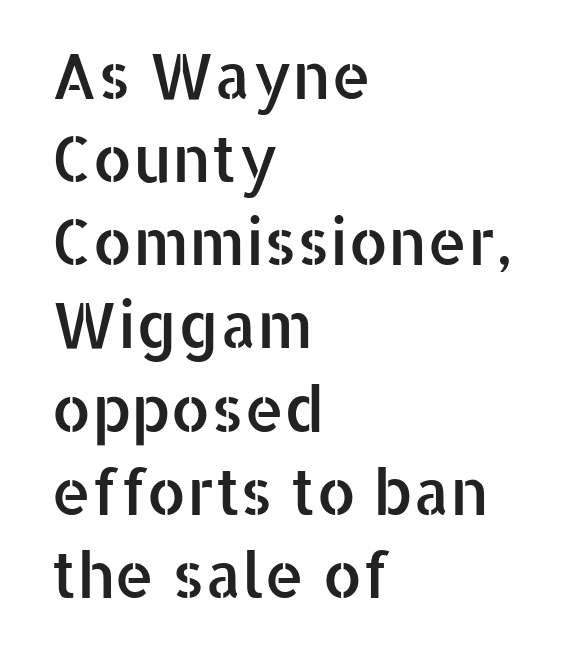
Here the designer chose a conventional face with non-uniform glyph widths. Look at the tracking — it's just the regular setting, nothing added. Notice how the passage keeps a crisp vertical edge on the left only. Vertical strokes here are truly vertical. No word sits above an underline. Leading: standard.
